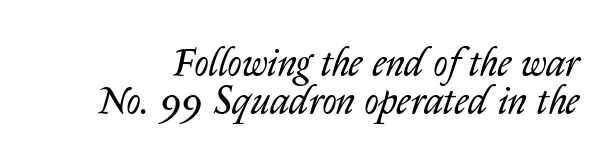
Q: Is the text bold? A: No.
Q: Is the text italic (slanted)? A: Yes, it leans right by about 14 degrees.
Q: Is the text underlined? A: No.
Q: Is the spacing between letters normal or unusually wide? A: Normal.
Q: Is the spacing between lines tight, normal or loose? A: Tight.
Q: Width (condensed, normal, or wide)? A: Normal.
Q: Stroke contrast? A: Low.
Q: x-height? A: Medium.
Q: Monospaced? A: No.
